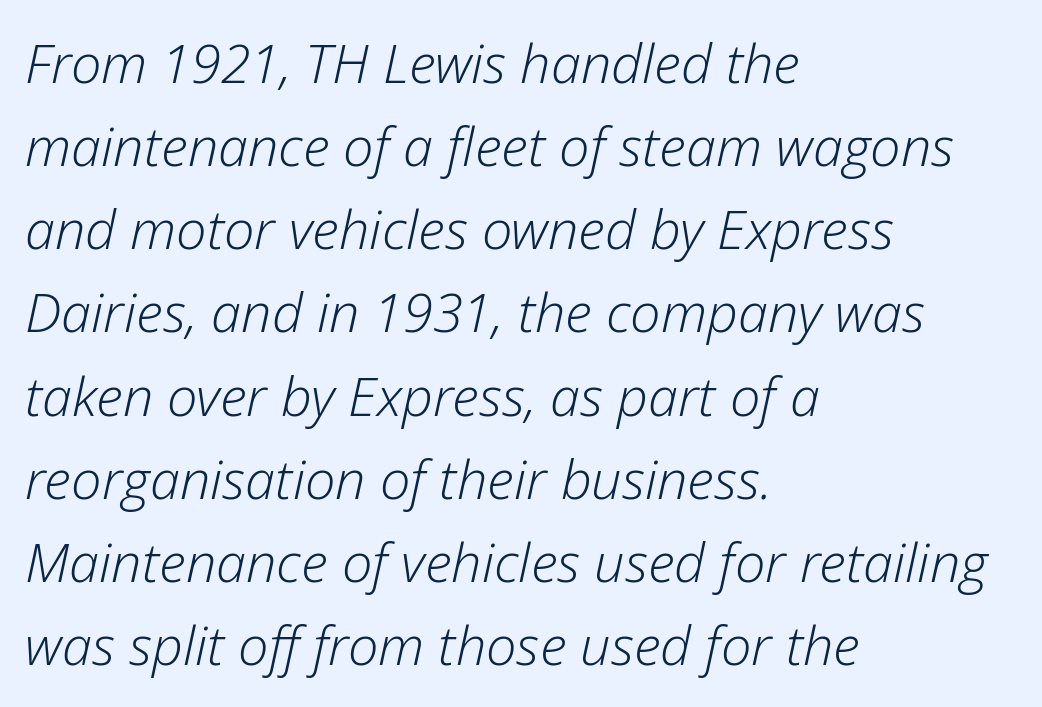
{"italic": "yes", "lean": "right", "slant_degrees": 12, "bold": "no", "weight": "light", "width": "normal", "stroke_contrast": "low", "x_height": "medium", "monospaced": "no", "underline": "no", "align": "left", "line_spacing": "normal", "line_spacing_ratio": 1.54, "letter_spacing": "normal", "letter_spacing_em": 0.0, "glyph_px": 54}
